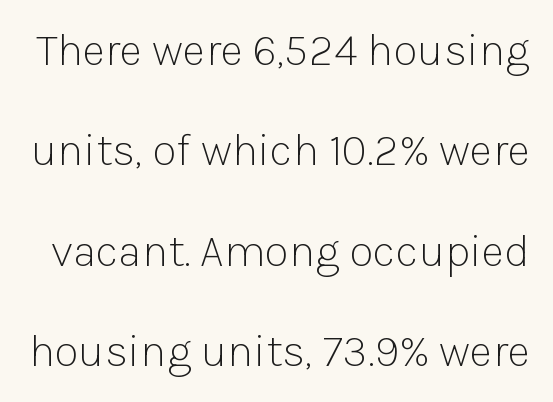
{"serif": "no", "italic": "no", "bold": "no", "weight": "light", "width": "normal", "stroke_contrast": "low", "x_height": "medium", "monospaced": "no", "underline": "no", "line_spacing": "loose", "line_spacing_ratio": 2.23, "letter_spacing": "normal", "letter_spacing_em": 0.0, "glyph_px": 45}
